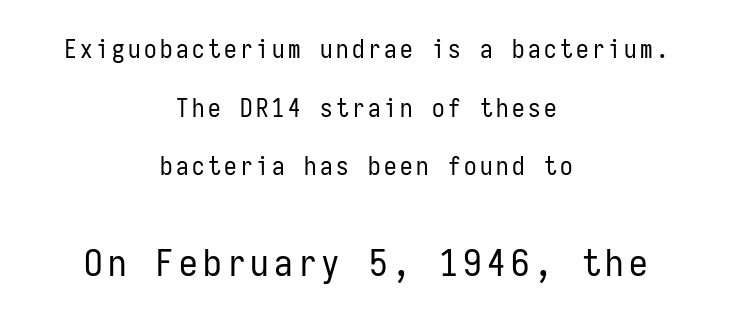
Q: Is the text bold? A: No.
Q: Is the text italic (slanted)? A: No, it is upright.
Q: Is the typeface a serif or a sans-serif typeface? A: Sans-serif.
Q: Is the text underlined? A: No.
Q: How is the paragraph aligned? A: Centered.
Q: Is the spacing between lines tight, normal or loose? A: Loose.
Q: Which block of text is set in a larger size, the first (top) or the second (bottom)? A: The second (bottom) one.
Q: Width (condensed, normal, or wide)? A: Condensed.
Q: Stroke contrast? A: Low.
Q: x-height? A: Medium.
Q: Monospaced? A: Yes.
